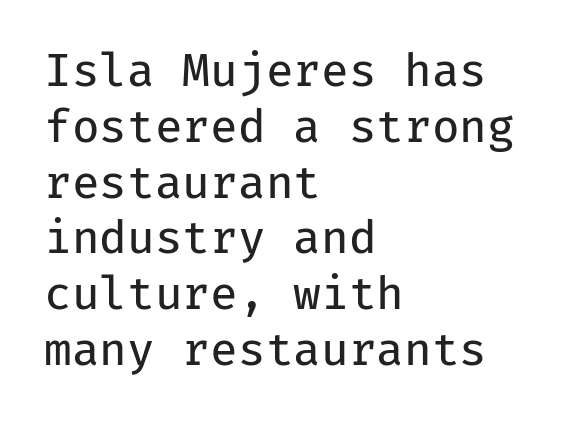
The image shows 45 px regular-weight sans-serif type, upright, monospaced; set left-aligned, line spacing 1.24x, normal letter spacing, not underlined; low stroke contrast and a medium x-height.
